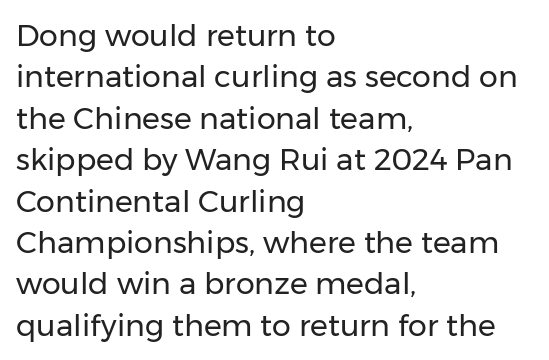
{"serif": "no", "italic": "no", "bold": "no", "weight": "regular", "width": "normal", "stroke_contrast": "low", "x_height": "medium", "monospaced": "no", "underline": "no", "align": "left", "line_spacing": "normal", "line_spacing_ratio": 1.38, "letter_spacing": "normal", "letter_spacing_em": 0.0, "glyph_px": 30}
